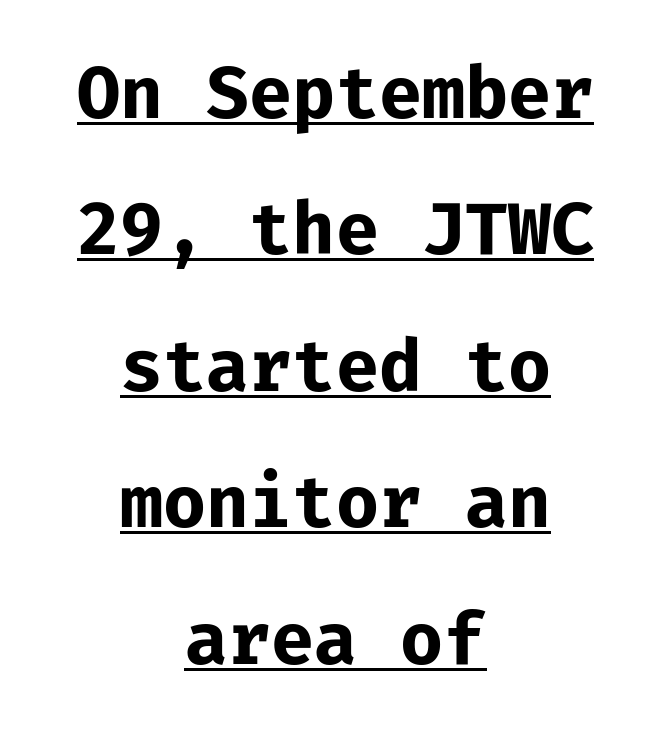
{"serif": "no", "italic": "no", "bold": "yes", "weight": "bold", "width": "normal", "stroke_contrast": "low", "x_height": "medium", "monospaced": "yes", "underline": "yes", "align": "center", "line_spacing": "loose", "line_spacing_ratio": 1.95, "letter_spacing": "normal", "letter_spacing_em": 0.0, "glyph_px": 70}
